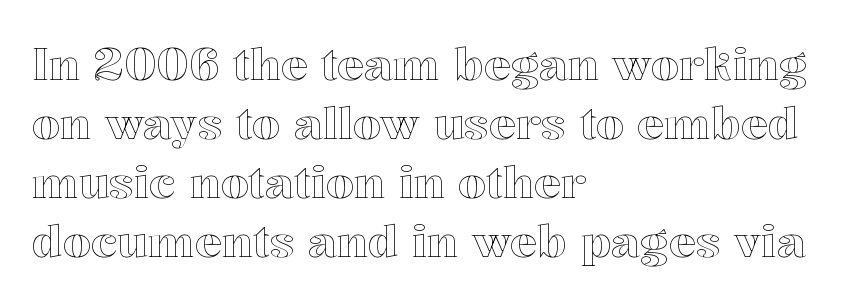
The space directly below the letters is spotless. Posture: upright roman. The type is set solid horizontally, with unmodified tracking. A typesetter would call this leading conventional body-copy spacing. Varying glyph widths throughout — classic text-font behaviour. Teacher's note: observe the even left margin — that is flush-left alignment.
